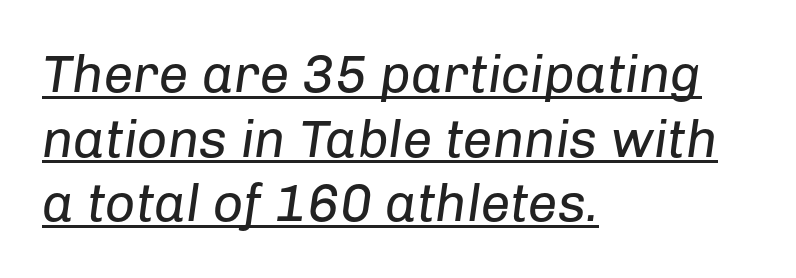
{"italic": "yes", "lean": "right", "slant_degrees": 8, "bold": "no", "weight": "regular", "width": "normal", "stroke_contrast": "low", "x_height": "medium", "monospaced": "no", "underline": "yes", "align": "left", "line_spacing_ratio": 1.22, "letter_spacing": "normal", "letter_spacing_em": 0.0, "glyph_px": 53}
